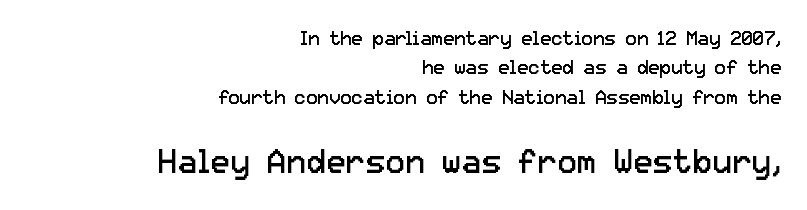
Q: Is the text bold? A: No.
Q: Is the text italic (slanted)? A: No, it is upright.
Q: Is the typeface a serif or a sans-serif typeface? A: Sans-serif.
Q: Is the text underlined? A: No.
Q: How is the paragraph aligned? A: Right-aligned.
Q: Is the spacing between letters normal or unusually wide? A: Normal.
Q: Is the spacing between lines tight, normal or loose? A: Normal.
Q: Which block of text is set in a larger size, the first (top) or the second (bottom)? A: The second (bottom) one.
Q: Width (condensed, normal, or wide)? A: Normal.
Q: Stroke contrast? A: Low.
Q: x-height? A: Medium.
Q: Monospaced? A: No.
